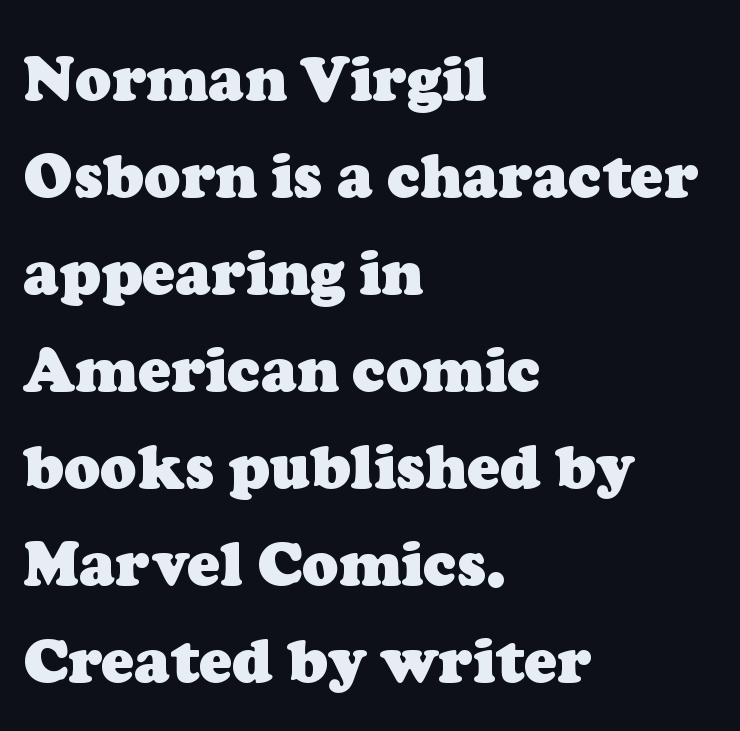
{"serif": "yes", "bold": "yes", "weight": "heavy", "width": "normal", "stroke_contrast": "low", "x_height": "medium", "monospaced": "no", "underline": "no", "align": "left", "line_spacing": "normal", "line_spacing_ratio": 1.59, "letter_spacing": "normal", "letter_spacing_em": 0.0, "glyph_px": 61}
